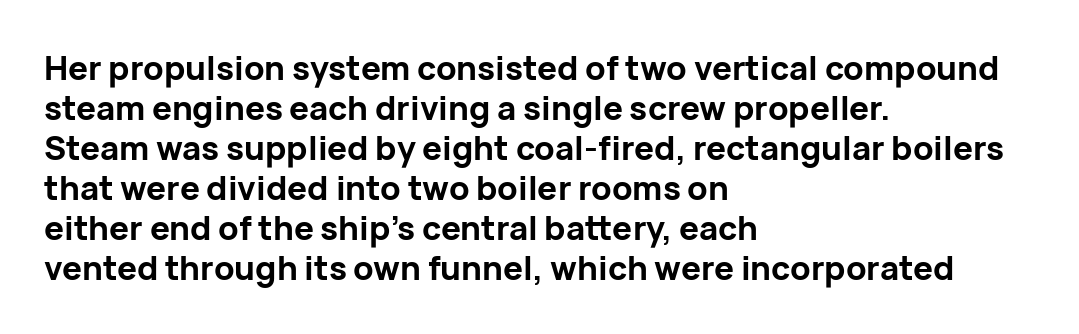
{"serif": "no", "italic": "no", "bold": "yes", "weight": "bold", "width": "normal", "stroke_contrast": "low", "x_height": "medium", "monospaced": "no", "underline": "no", "align": "left", "line_spacing_ratio": 1.21, "letter_spacing": "normal", "letter_spacing_em": 0.0, "glyph_px": 33}
